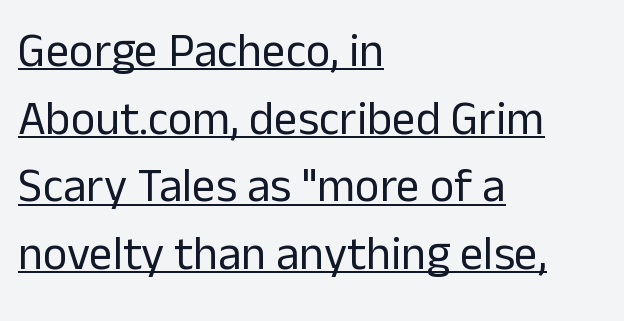
Q: Is the text bold? A: No.
Q: Is the text italic (slanted)? A: No, it is upright.
Q: Is the typeface a serif or a sans-serif typeface? A: Sans-serif.
Q: Is the text underlined? A: Yes.
Q: How is the paragraph aligned? A: Left-aligned.
Q: Is the spacing between letters normal or unusually wide? A: Normal.
Q: Is the spacing between lines tight, normal or loose? A: Normal.
Q: Width (condensed, normal, or wide)? A: Normal.
Q: Stroke contrast? A: Low.
Q: x-height? A: Medium.
Q: Monospaced? A: No.
